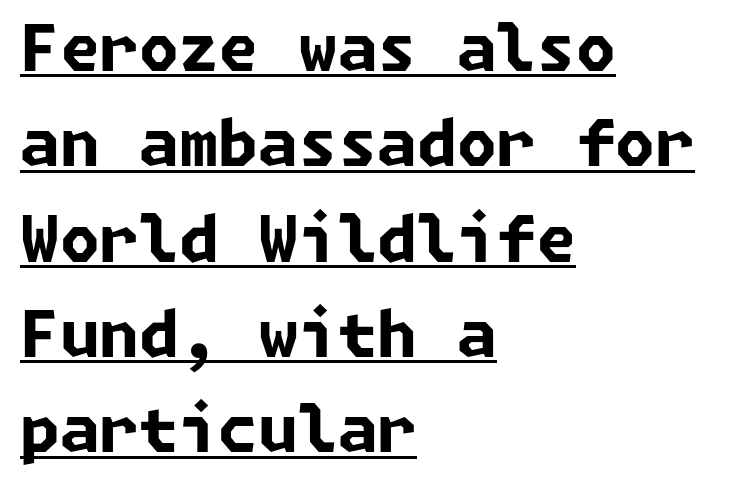
The letters carry no serifs — their stems end cleanly without finishing strokes. Like a heading marked for emphasis, these lines bear an underscore. The passage shown stacks its lines at a standard gap. The face used here has the dense, thick strokes of a bold. Nobody touched the tracking dial on this one. Is the block centered? No — it sits flush against the left margin.
